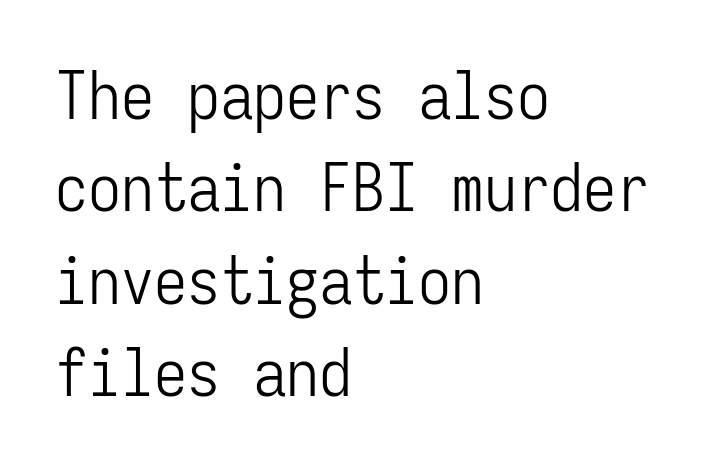
These lines are rendered in a fixed-pitch font. The font is comparable to plain body text, perhaps lighter. Alignment: flush left. This rendering employs a face without finishing strokes, i.e., a sans-serif.
